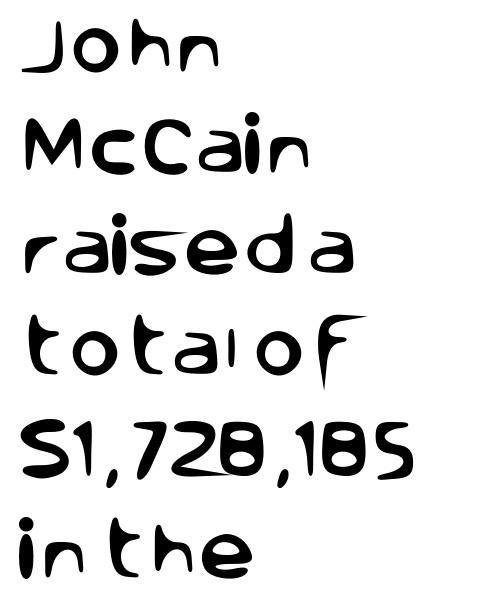
Q: Is the text italic (slanted)? A: No, it is upright.
Q: Is the typeface a serif or a sans-serif typeface? A: Sans-serif.
Q: Is the text underlined? A: No.
Q: How is the paragraph aligned? A: Left-aligned.
Q: Is the spacing between letters normal or unusually wide? A: Normal.
Q: Is the spacing between lines tight, normal or loose? A: Normal.
Q: Width (condensed, normal, or wide)? A: Normal.
Q: Stroke contrast? A: Low.
Q: x-height? A: Large.
Q: Monospaced? A: No.
